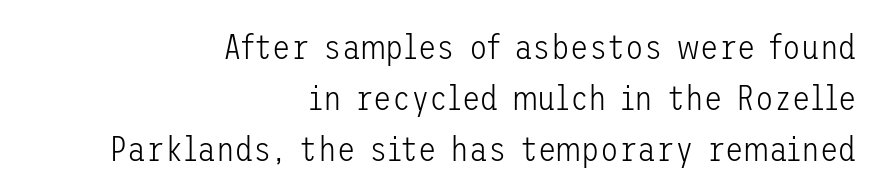
The image shows 34 px light sans-serif type, upright; set right-aligned, normal line spacing (1.5x), normal letter spacing, not underlined; low stroke contrast and a medium x-height.
